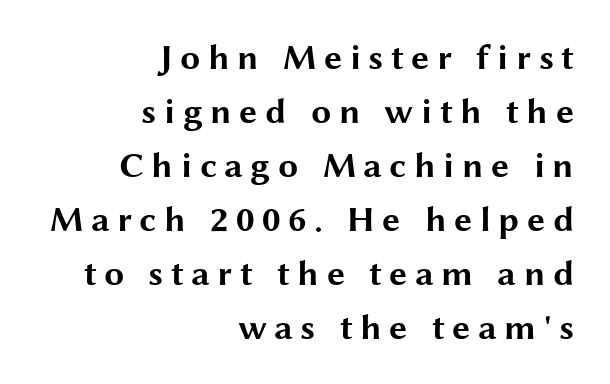
The image shows 36 px bold, wide sans-serif type, upright; set right-aligned, normal line spacing (1.5x), unusually wide letter spacing (+0.21 em), not underlined; medium stroke contrast and a medium x-height.
